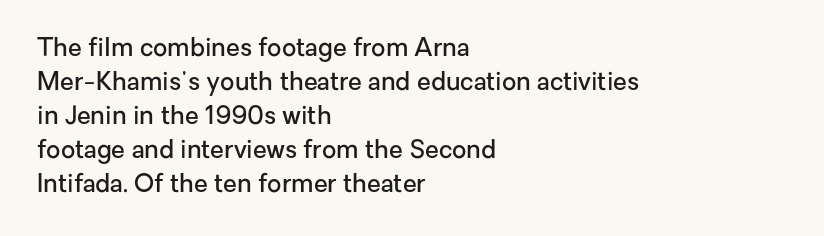
{"italic": "no", "bold": "semi", "underline": "no", "align": "left", "line_spacing": "normal", "line_spacing_ratio": 1.36, "letter_spacing": "normal", "letter_spacing_em": 0.0, "glyph_px": 25}
